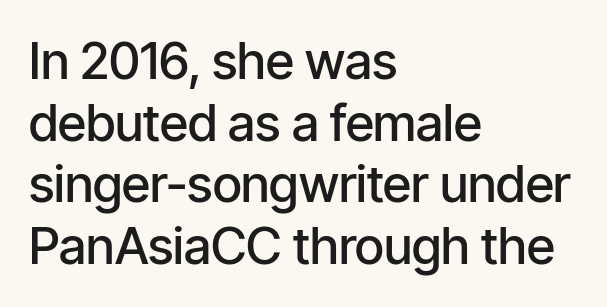
The image shows 51 px semibold, condensed sans-serif type, upright; set left-aligned, line spacing 1.21x, normal letter spacing, not underlined; low stroke contrast and a medium x-height.
